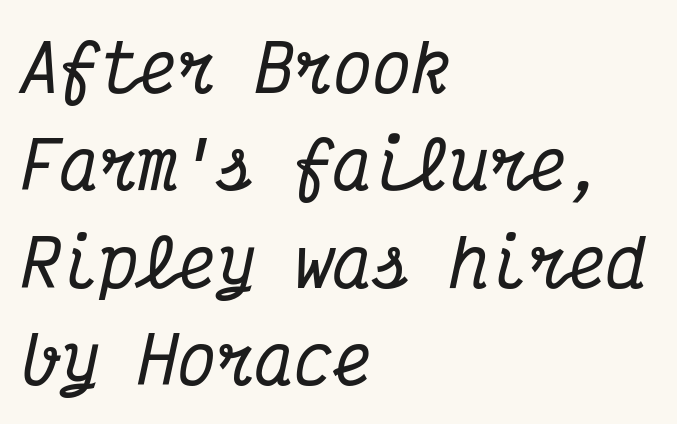
Each letter, wide or thin by design, is forced into the same width here. Short and long lines alike share a common starting point at left. Is the type slanted? Yes — the strokes lean at a clear angle. The rows are spaced the way most documents space them. Are there feet on the stems? There are — it's a serif.
